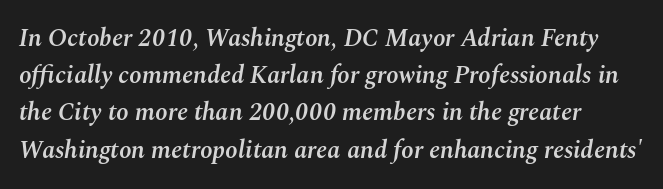
Q: Is the text bold? A: Semi-bold.
Q: Is the text italic (slanted)? A: Yes, it leans right by about 10 degrees.
Q: Is the text underlined? A: No.
Q: How is the paragraph aligned? A: Left-aligned.
Q: Is the spacing between letters normal or unusually wide? A: Normal.
Q: Is the spacing between lines tight, normal or loose? A: Normal.
